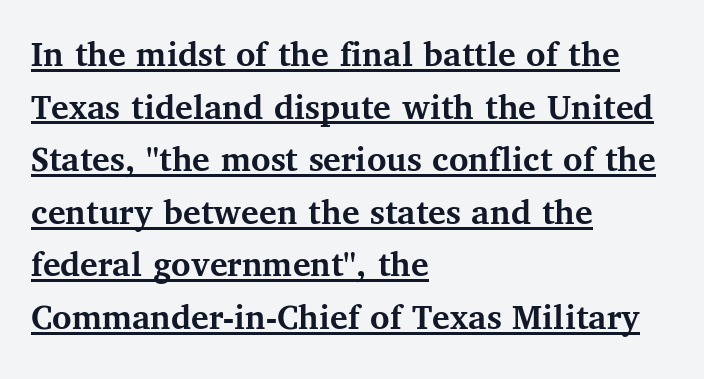
Q: Is the text bold? A: Yes.
Q: Is the text italic (slanted)? A: No, it is upright.
Q: Is the typeface a serif or a sans-serif typeface? A: Serif.
Q: Is the text underlined? A: Yes.
Q: How is the paragraph aligned? A: Left-aligned.
Q: Is the spacing between letters normal or unusually wide? A: Normal.
Q: Is the spacing between lines tight, normal or loose? A: Normal.
Q: Width (condensed, normal, or wide)? A: Normal.
Q: Stroke contrast? A: Medium.
Q: x-height? A: Medium.
Q: Monospaced? A: No.
